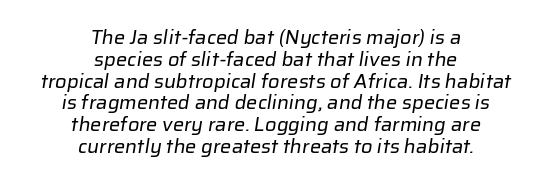
Horizontal alignment here is central, giving a formal, balanced look. The block of text is dense from top to bottom, with scant space between rows. The passage shown has conventional tracking throughout. Letters have the restrained weight of plain body copy at most. Glance below the letters and you will spot only blank space.
